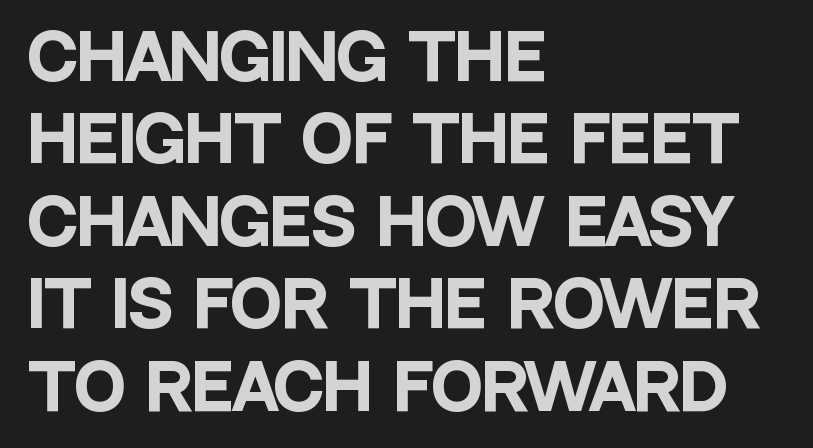
The image shows 62 px heavy, condensed sans-serif type, upright; set left-aligned, normal line spacing (1.33x), normal letter spacing, not underlined; low stroke contrast and a large x-height.
